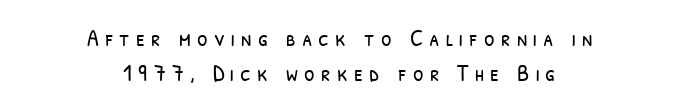
The image shows 24 px text type; set centered, normal line spacing (1.44x), unusually wide letter spacing (+0.26 em), not underlined.
